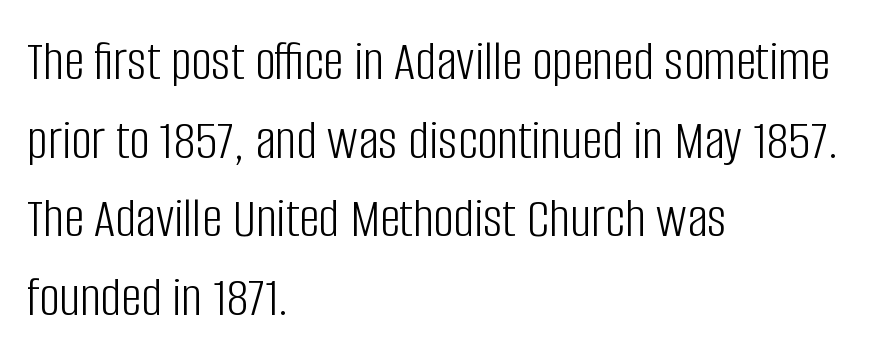
The image shows 57 px light, condensed sans-serif type, upright; set left-aligned, normal line spacing (1.38x), normal letter spacing, not underlined; low stroke contrast and a large x-height.
